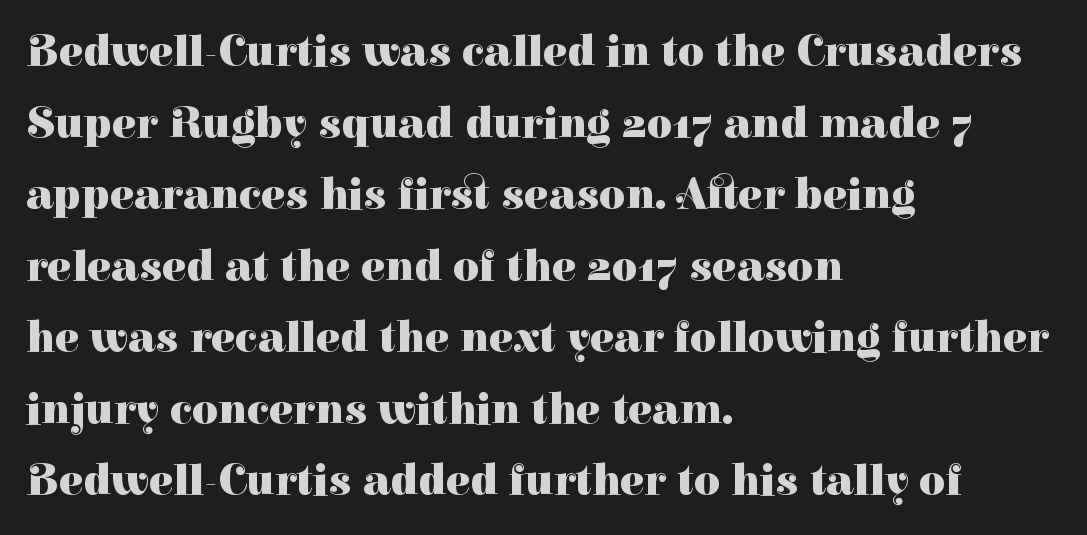
Q: Is the text bold? A: Yes.
Q: Is the text italic (slanted)? A: No, it is upright.
Q: Is the typeface a serif or a sans-serif typeface? A: Serif.
Q: Is the text underlined? A: No.
Q: How is the paragraph aligned? A: Left-aligned.
Q: Is the spacing between letters normal or unusually wide? A: Normal.
Q: Is the spacing between lines tight, normal or loose? A: Normal.
Q: Width (condensed, normal, or wide)? A: Normal.
Q: Stroke contrast? A: High.
Q: x-height? A: Medium.
Q: Monospaced? A: No.
